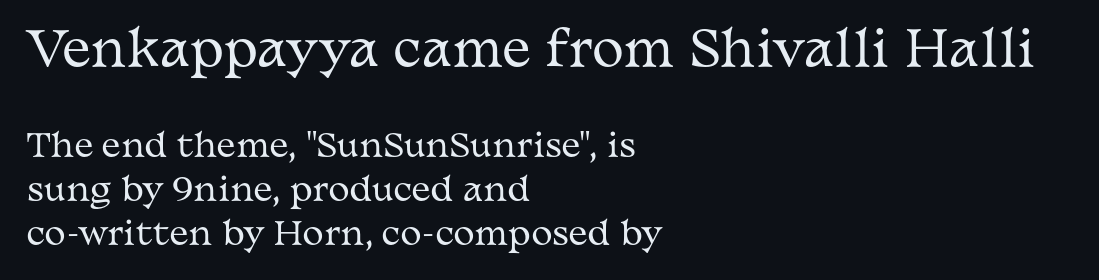
Q: Is the text bold? A: No.
Q: Is the text italic (slanted)? A: No, it is upright.
Q: Is the typeface a serif or a sans-serif typeface? A: Serif.
Q: Is the text underlined? A: No.
Q: How is the paragraph aligned? A: Left-aligned.
Q: Is the spacing between letters normal or unusually wide? A: Normal.
Q: Is the spacing between lines tight, normal or loose? A: Normal.
Q: Which block of text is set in a larger size, the first (top) or the second (bottom)? A: The first (top) one.
Q: Width (condensed, normal, or wide)? A: Wide.
Q: Stroke contrast? A: Medium.
Q: x-height? A: Medium.
Q: Monospaced? A: No.
